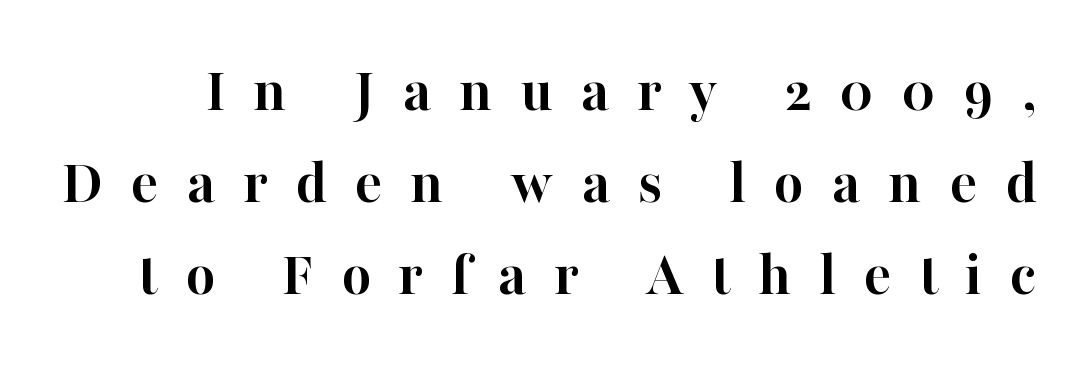
The image shows 64 px semibold serif type, upright; set normal line spacing (1.44x), unusually wide letter spacing (+0.43 em), not underlined; high stroke contrast and a medium x-height.
